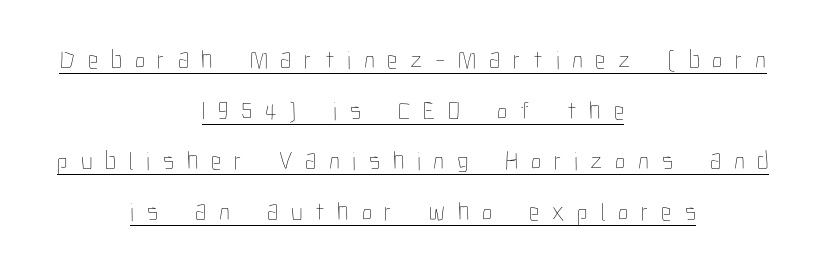
A light-to-regular cut is what we see here. Italic? Not at all — the glyphs are vertical. Underlined type. The passage is arranged like a title page — every line centered. One glance says open: line gaps are wider than usual. Look at the tracking — it's clearly loosened, letters drifting apart.
